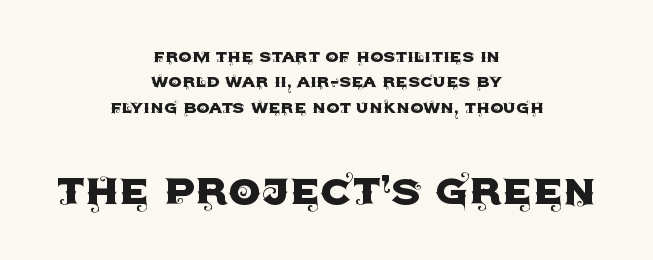
{"serif": "no", "italic": "no", "width": "normal", "x_height": "large", "monospaced": "no", "underline": "no", "align": "center", "line_spacing_ratio": 1.21, "letter_spacing": "normal", "letter_spacing_em": 0.0, "larger_block": "second", "size_ratio": 2.48, "glyph_px": 52}
